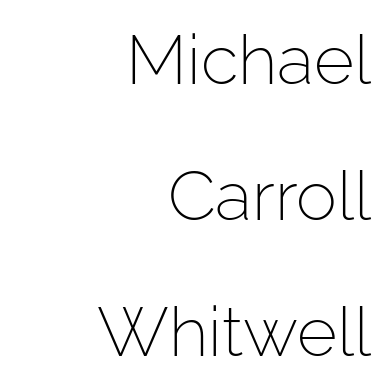
The image shows 69 px light sans-serif type, upright; set right-aligned, loose line spacing (1.97x), normal letter spacing, not underlined; low stroke contrast and a medium x-height.
